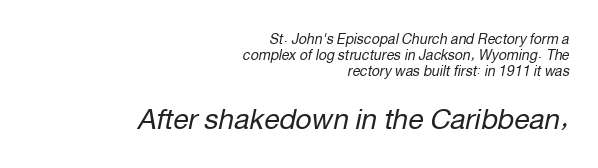
The space directly below the letters is spotless. Closely set lines give the paragraph a compact silhouette. These lines are rendered in a variable-pitch font. Which margin do the lines hug? The right one — the left edge is uneven. The letters are slanted; this is an italic face. Which of the two is more prominent by size? The second, at the bottom.
